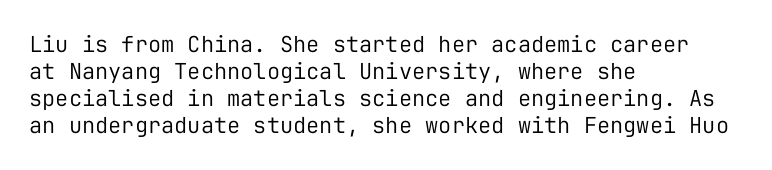
Q: Is the text bold? A: No.
Q: Is the text italic (slanted)? A: No, it is upright.
Q: Is the text underlined? A: No.
Q: How is the paragraph aligned? A: Left-aligned.
Q: Is the spacing between letters normal or unusually wide? A: Normal.
